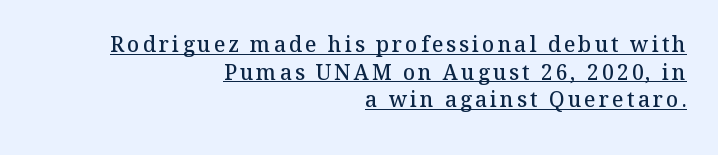
Q: Is the text bold? A: Semi-bold.
Q: Is the text italic (slanted)? A: No, it is upright.
Q: Is the text underlined? A: Yes.
Q: How is the paragraph aligned? A: Right-aligned.
Q: Is the spacing between lines tight, normal or loose? A: Normal.
